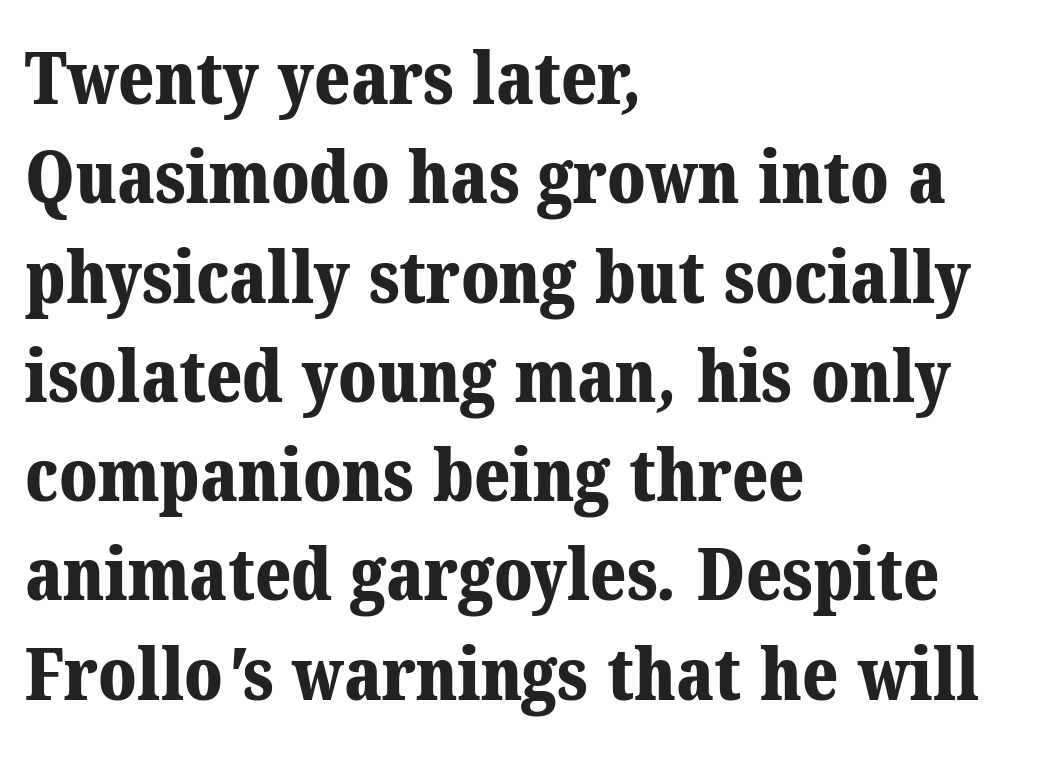
Q: Is the text bold? A: Yes.
Q: Is the typeface a serif or a sans-serif typeface? A: Serif.
Q: Is the text underlined? A: No.
Q: How is the paragraph aligned? A: Left-aligned.
Q: Is the spacing between letters normal or unusually wide? A: Normal.
Q: Is the spacing between lines tight, normal or loose? A: Normal.
Q: Width (condensed, normal, or wide)? A: Normal.
Q: Stroke contrast? A: Medium.
Q: x-height? A: Medium.
Q: Monospaced? A: No.
